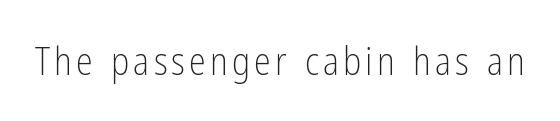
Q: Is the text bold? A: No.
Q: Is the text italic (slanted)? A: No, it is upright.
Q: Is the typeface a serif or a sans-serif typeface? A: Sans-serif.
Q: Is the text underlined? A: No.
Q: Width (condensed, normal, or wide)? A: Condensed.
Q: Stroke contrast? A: Low.
Q: x-height? A: Medium.
Q: Monospaced? A: No.
